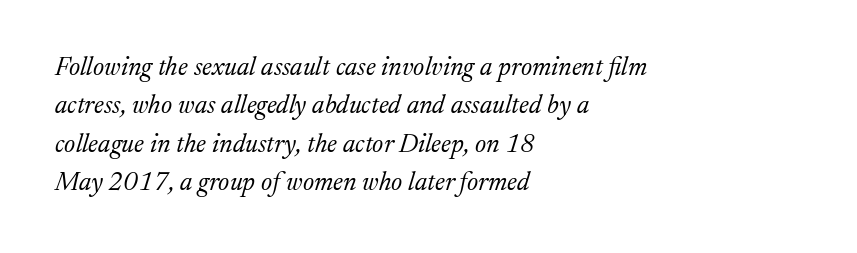
Quick note: underline off. Interline gaps are of average width in this sample. Is the type slanted? Yes — the strokes lean at a clear angle. Casual observation: everything's shoved over to the left. These glyphs show unthickened strokes, regular width or finer.
